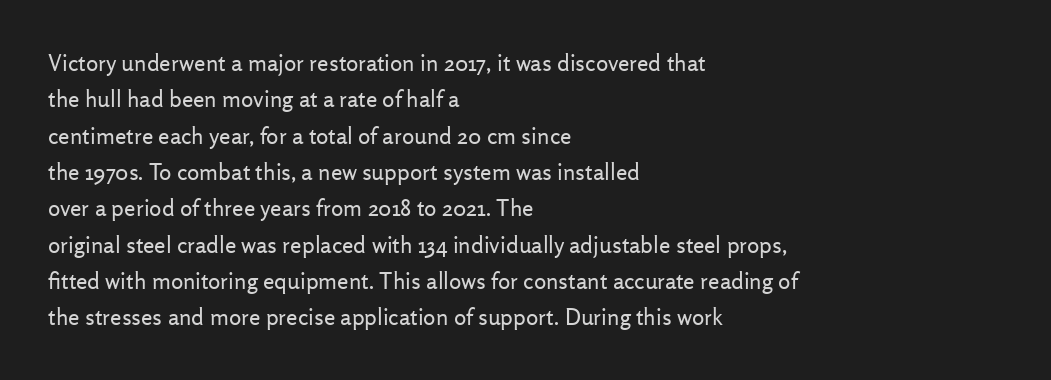
Compared with typical paragraphs, the rows here are spaced about the same. The letterforms sit at book weight or below. Ascenders rise straight up at ninety degrees. The lines are quadded left. Check the space under the baseline: it is left empty. Tracking value appears to be zero — textbook default spacing.
